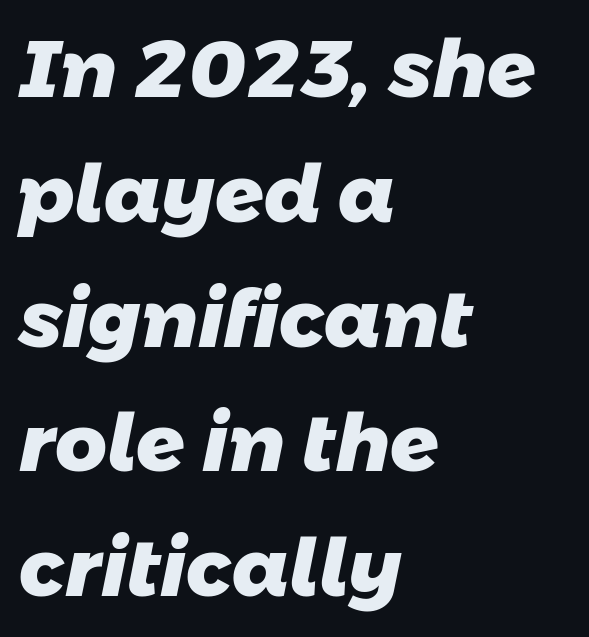
Q: Is the text bold? A: Yes.
Q: Is the typeface a serif or a sans-serif typeface? A: Sans-serif.
Q: Is the text underlined? A: No.
Q: How is the paragraph aligned? A: Left-aligned.
Q: Is the spacing between letters normal or unusually wide? A: Normal.
Q: Is the spacing between lines tight, normal or loose? A: Normal.
Q: Width (condensed, normal, or wide)? A: Normal.
Q: Stroke contrast? A: Low.
Q: x-height? A: Medium.
Q: Monospaced? A: No.
